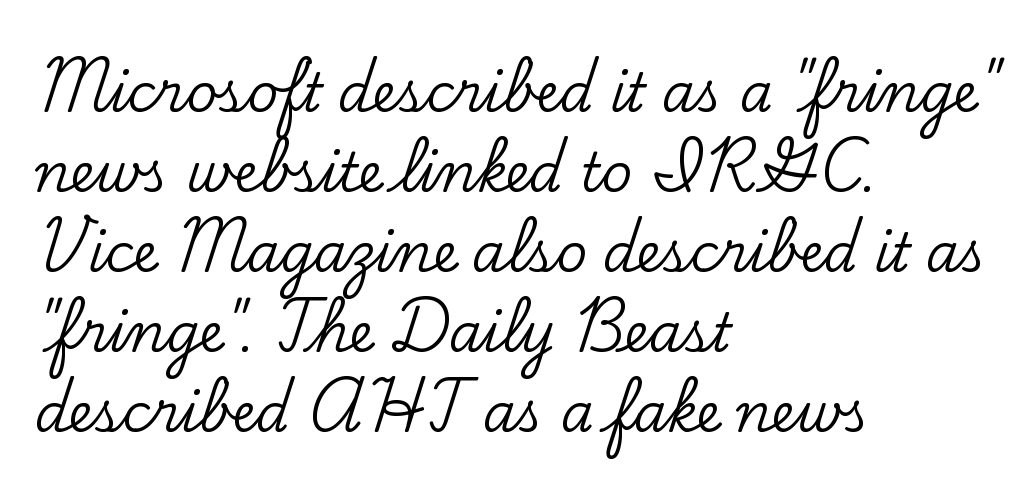
Q: Is the text italic (slanted)? A: Yes.
Q: Is the typeface a serif or a sans-serif typeface? A: Serif.
Q: Is the text underlined? A: No.
Q: How is the paragraph aligned? A: Left-aligned.
Q: Is the spacing between letters normal or unusually wide? A: Normal.
Q: Is the spacing between lines tight, normal or loose? A: Normal.
Q: Width (condensed, normal, or wide)? A: Normal.
Q: Stroke contrast? A: Low.
Q: x-height? A: Small.
Q: Monospaced? A: No.
